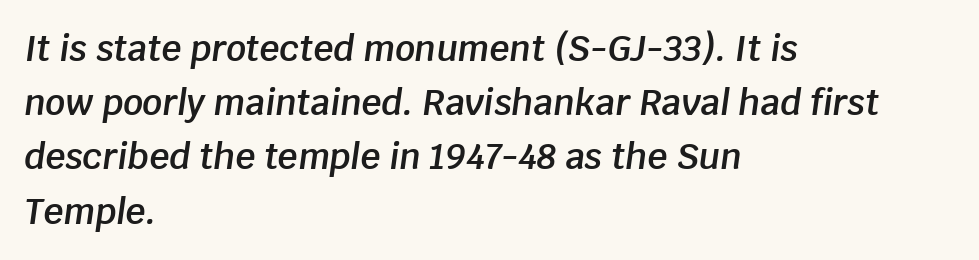
The lines sit at an ordinary, default distance from one another. The space directly below the letters is spotless. Does the weight exceed regular? Yes, but only to semibold. The setting favours the left margin, as ordinary paragraphs usually do.
